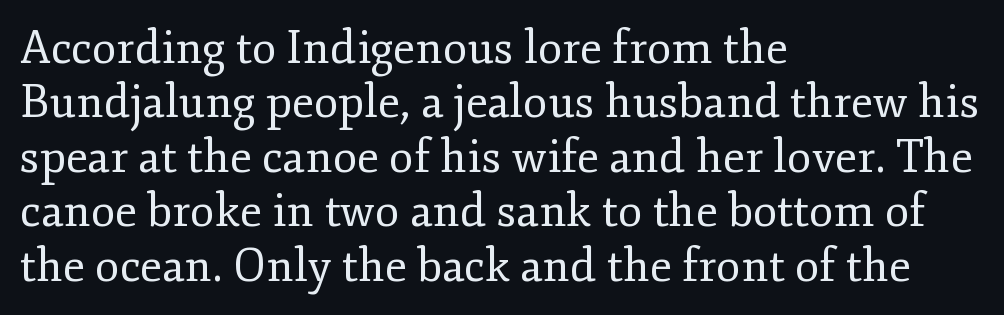
The paragraph has a hard left edge and a soft right edge. Each letter keeps its own natural width here, so spacing adapts to shape. The letters look calm and open, with moderate or lighter stems. The area under the type is left untouched.
